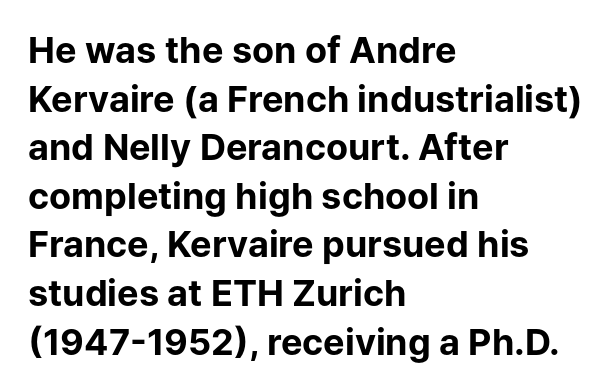
The rendering uses a bold face; every stroke is thick and dark. The passage shown is typed in a proportional face where columns would drift. The axis of the letterforms is exactly vertical. If you measured baseline to baseline, you'd find a middling distance. Reading down the block, your eye returns to a fixed left position each line.
